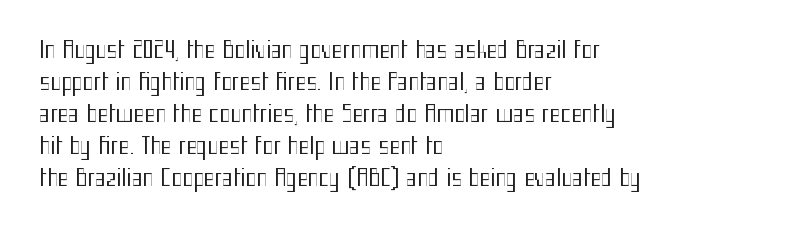
Caption: standard tracking, unaltered. Does the leading feel generous? No, just average. The lines are quadded left. Check the space under the baseline: it is left empty.
